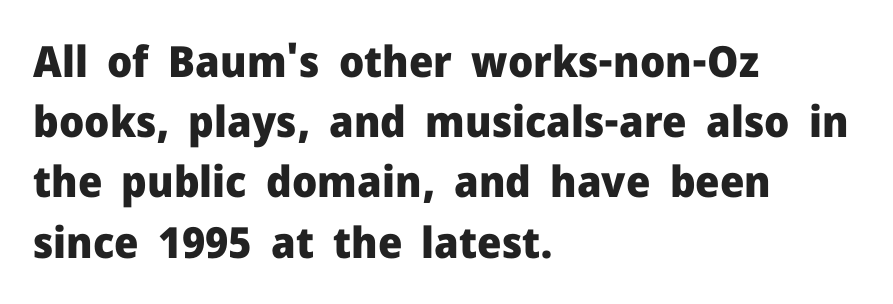
Posture: straight, roman, zero tilt. Each glyph is drawn with heavy, bold strokes. Default kerning and tracking; the words read as compact shapes. Successive baselines arrive at the customary interval. Unmarked baselines from the first word to the last.
